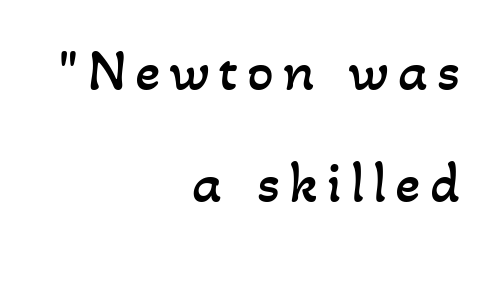
{"bold": "no", "weight": "regular", "width": "normal", "stroke_contrast": "low", "x_height": "small", "monospaced": "no", "underline": "no", "align": "right", "line_spacing_ratio": 1.89, "glyph_px": 59}
